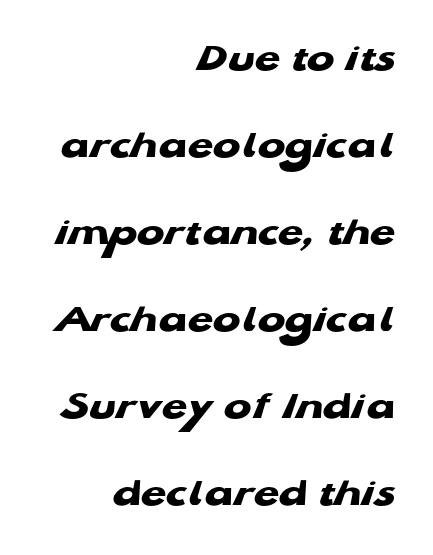
The image shows 41 px heavy, wide sans-serif type; set right-aligned, loose line spacing (2.12x), normal letter spacing, not underlined; low stroke contrast and a medium x-height.
